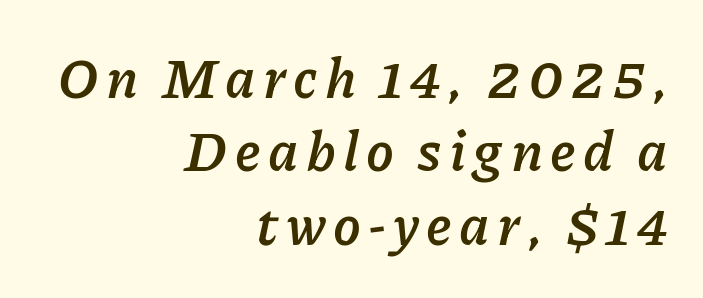
The image shows 56 px semibold type, italic (leaning right); set right-aligned, normal line spacing (1.31x), not underlined; low stroke contrast and a medium x-height.
